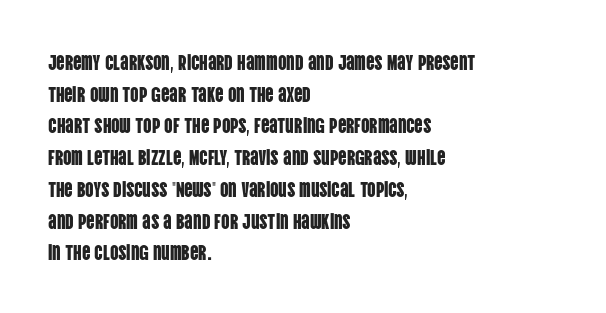
Has an underline been added? It has not. Do the letters lean? They stand straight. Notice how descenders clear the ascenders below comfortably — that's standard leading. The line texture is even and compact thanks to regular tracking.
